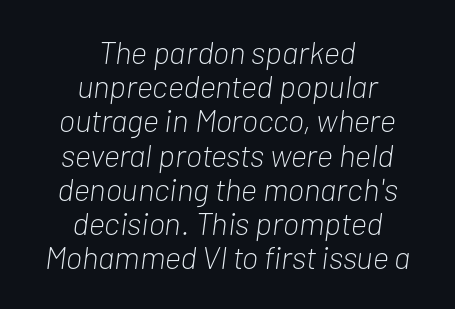
{"italic": "yes", "lean": "right", "slant_degrees": 7, "bold": "no", "weight": "light", "width": "condensed", "stroke_contrast": "low", "x_height": "medium", "monospaced": "no", "underline": "no", "align": "center", "line_spacing": "tight", "line_spacing_ratio": 1.07, "letter_spacing": "normal", "letter_spacing_em": 0.0, "glyph_px": 32}
